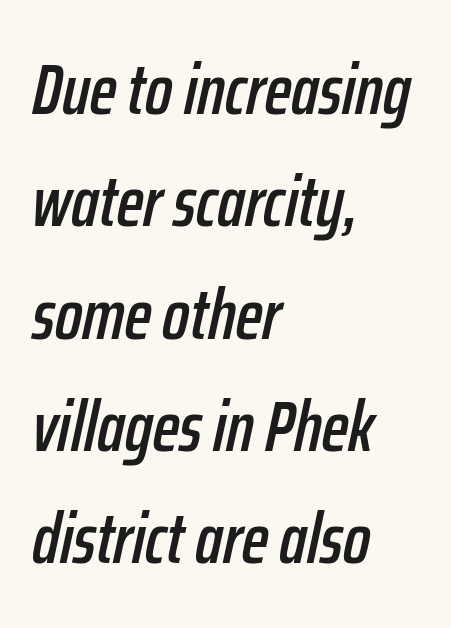
Q: Is the text italic (slanted)? A: Yes, it leans right by about 12 degrees.
Q: Is the text underlined? A: No.
Q: How is the paragraph aligned? A: Left-aligned.
Q: Is the spacing between letters normal or unusually wide? A: Normal.
Q: Is the spacing between lines tight, normal or loose? A: Normal.
Q: Width (condensed, normal, or wide)? A: Condensed.
Q: Stroke contrast? A: Low.
Q: x-height? A: Medium.
Q: Monospaced? A: No.
